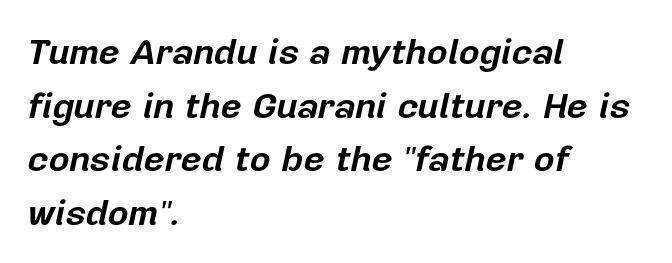
The area under the type is left untouched. These lines are rendered in a variable-pitch font. The typesetter chose a ragged-right arrangement here. The strokes are fattened all the way to bold. The block of text has a typical density, with ordinary space between rows. Letter spacing: default.
